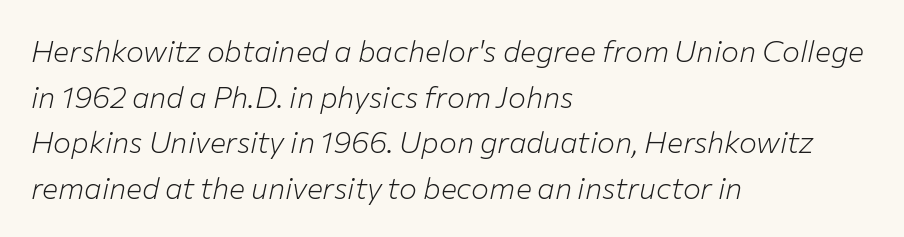
The letterforms sit shoulder to shoulder at normal distance. The letterforms sit at book weight or below. The rendering uses natural spacing where letterforms have individual widths. A classic flush-left, rag-right setting is used for this passage. Compared with ordinary roman type, these characters are visibly tilted.
